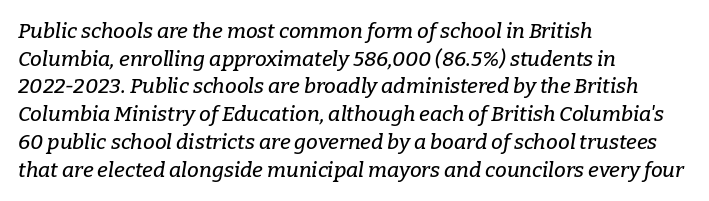
The image shows 21 px text type, italic (leaning right); set left-aligned, normal line spacing (1.32x), normal letter spacing, not underlined.
